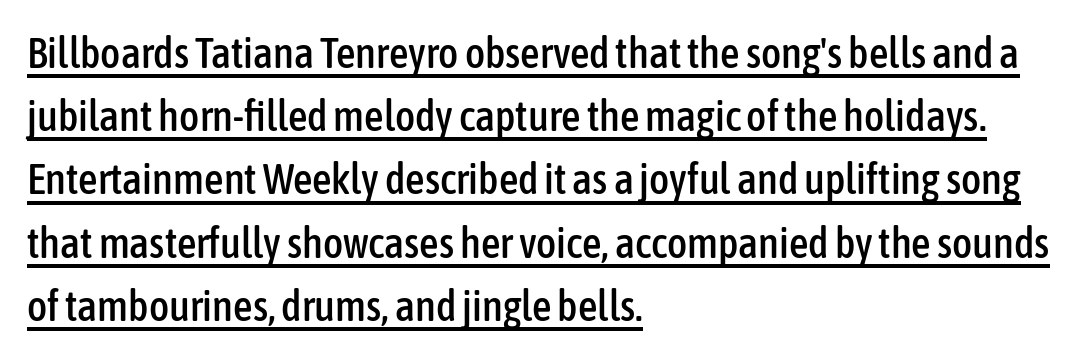
The image shows 43 px condensed sans-serif type, upright; set left-aligned, normal line spacing (1.47x), normal letter spacing, underlined; low stroke contrast and a medium x-height.
